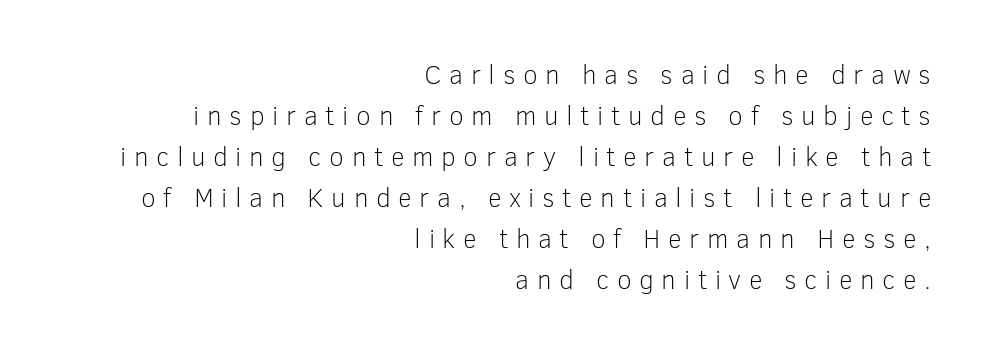
{"italic": "no", "bold": "no", "underline": "no", "align": "right", "line_spacing": "normal", "line_spacing_ratio": 1.52, "letter_spacing": "wide", "letter_spacing_em": 0.28, "glyph_px": 27}
